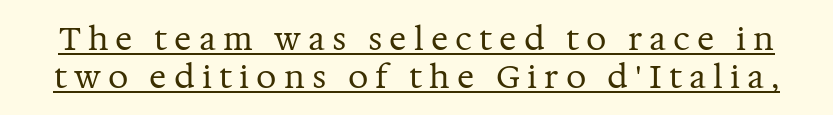
This sample carries an underscore along the baseline area. Tracking here is generous; glyphs stand well apart from one another. These glyphs show unthickened strokes, regular width or finer. Character widths vary here, with narrow letters taking less room than wide ones. Italic: no, the glyphs are upright roman. Observe the serifs anchoring each vertical stroke in this sample.
